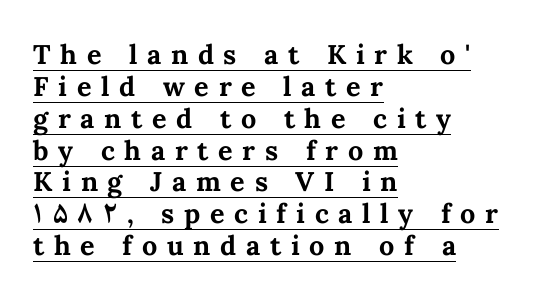
The image shows 27 px bold type, upright; set left-aligned, line spacing 1.18x, unusually wide letter spacing (+0.36 em), underlined.
